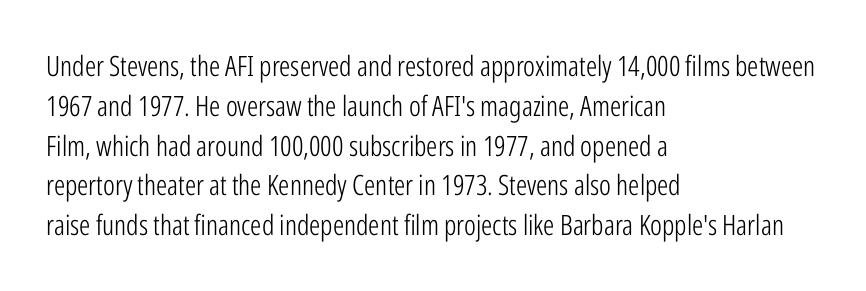
Q: Is the text bold? A: No.
Q: Is the text italic (slanted)? A: No, it is upright.
Q: Is the typeface a serif or a sans-serif typeface? A: Sans-serif.
Q: Is the text underlined? A: No.
Q: How is the paragraph aligned? A: Left-aligned.
Q: Is the spacing between letters normal or unusually wide? A: Normal.
Q: Is the spacing between lines tight, normal or loose? A: Normal.
Q: Width (condensed, normal, or wide)? A: Condensed.
Q: Stroke contrast? A: Low.
Q: x-height? A: Medium.
Q: Monospaced? A: No.
